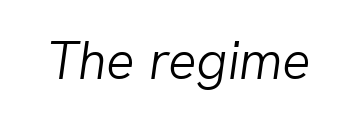
Q: Is the text bold? A: No.
Q: Is the text italic (slanted)? A: Yes, it leans right by about 8 degrees.
Q: Is the text underlined? A: No.
Q: Is the spacing between letters normal or unusually wide? A: Normal.
Q: Width (condensed, normal, or wide)? A: Normal.
Q: Stroke contrast? A: Low.
Q: x-height? A: Medium.
Q: Monospaced? A: No.
